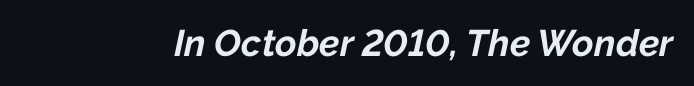
Q: Is the text bold? A: Yes.
Q: Is the text italic (slanted)? A: Yes, it leans right by about 12 degrees.
Q: Is the text underlined? A: No.
Q: Is the spacing between letters normal or unusually wide? A: Normal.
Q: Width (condensed, normal, or wide)? A: Normal.
Q: Stroke contrast? A: Low.
Q: x-height? A: Medium.
Q: Monospaced? A: No.
